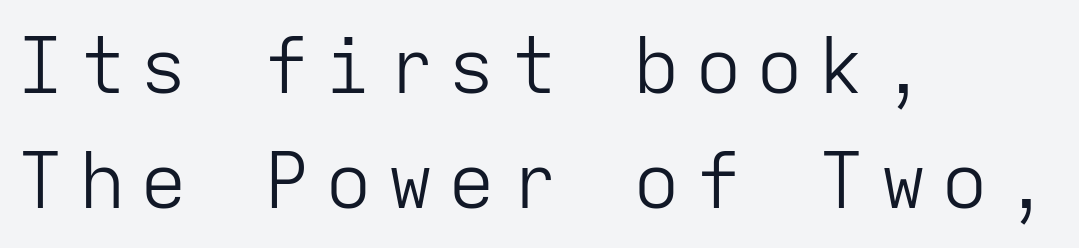
If you measured baseline to baseline, you'd find a middling distance. The face looks like a standard text weight, possibly lighter. These lines are rendered in a fixed-pitch font. The specimen omits any rule beneath the text block's lines.
